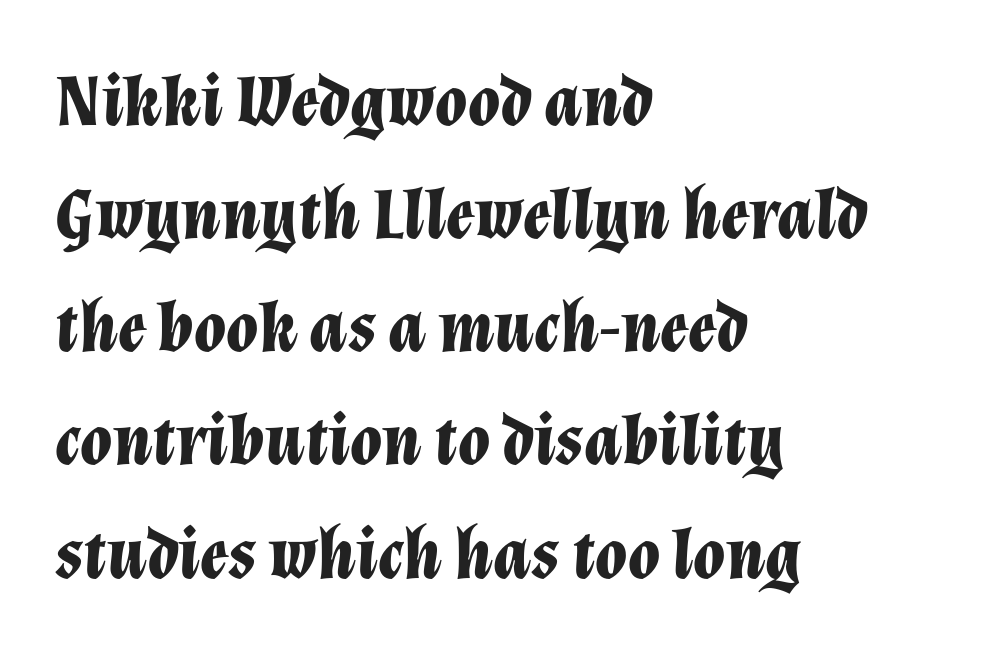
The ragged edge is on the right, which tells us the setting is flush left. The face used here is proportionally spaced, like ordinary book or web type. Whoever set this chose a conventional vertical rhythm. Rule under the text: the space is simply empty. Would a proofreader flag this as italicized? Yes. The passage shown has conventional tracking throughout.
